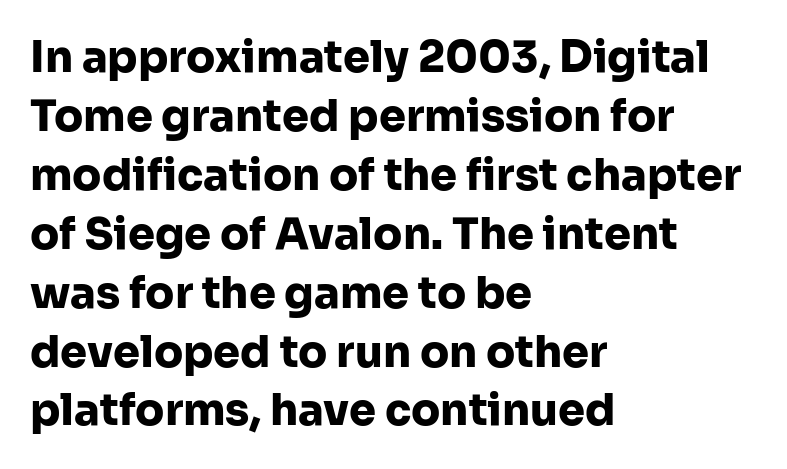
Q: Is the text bold? A: Yes.
Q: Is the text italic (slanted)? A: No, it is upright.
Q: Is the typeface a serif or a sans-serif typeface? A: Sans-serif.
Q: Is the text underlined? A: No.
Q: How is the paragraph aligned? A: Left-aligned.
Q: Is the spacing between letters normal or unusually wide? A: Normal.
Q: Is the spacing between lines tight, normal or loose? A: Normal.
Q: Width (condensed, normal, or wide)? A: Normal.
Q: Stroke contrast? A: Low.
Q: x-height? A: Medium.
Q: Monospaced? A: No.
